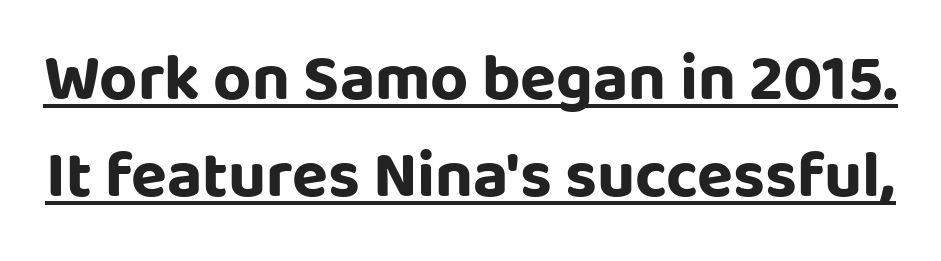
Q: Is the text bold? A: Yes.
Q: Is the text italic (slanted)? A: No, it is upright.
Q: Is the typeface a serif or a sans-serif typeface? A: Sans-serif.
Q: Is the text underlined? A: Yes.
Q: Is the spacing between letters normal or unusually wide? A: Normal.
Q: Is the spacing between lines tight, normal or loose? A: Normal.
Q: Width (condensed, normal, or wide)? A: Normal.
Q: Stroke contrast? A: Low.
Q: x-height? A: Large.
Q: Monospaced? A: No.
